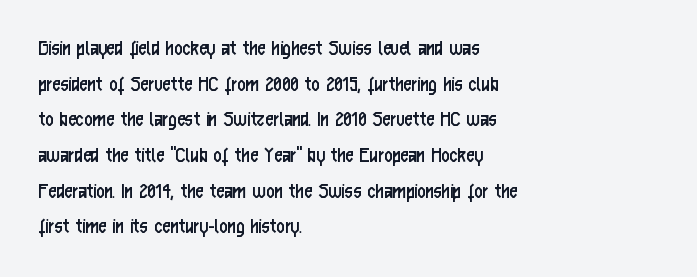
Q: Is the text bold? A: No.
Q: Is the text italic (slanted)? A: No, it is upright.
Q: Is the text underlined? A: No.
Q: How is the paragraph aligned? A: Left-aligned.
Q: Is the spacing between letters normal or unusually wide? A: Normal.
Q: Is the spacing between lines tight, normal or loose? A: Normal.
